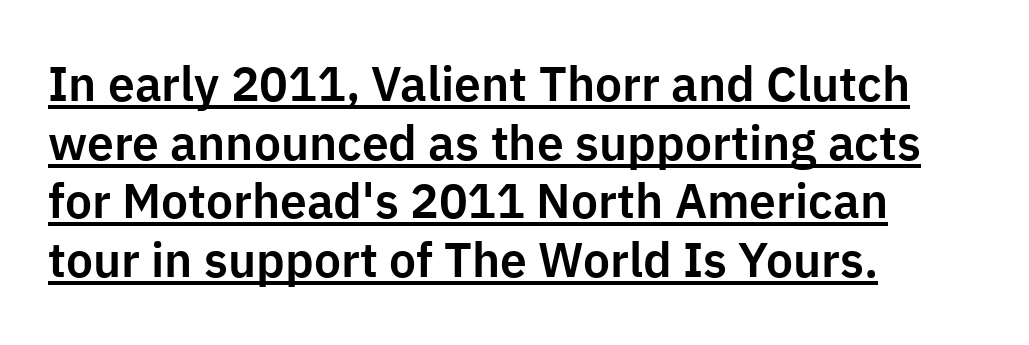
{"serif": "no", "italic": "no", "width": "normal", "stroke_contrast": "low", "x_height": "medium", "monospaced": "no", "underline": "yes", "align": "left", "line_spacing_ratio": 1.22, "letter_spacing": "normal", "letter_spacing_em": 0.0, "glyph_px": 48}
